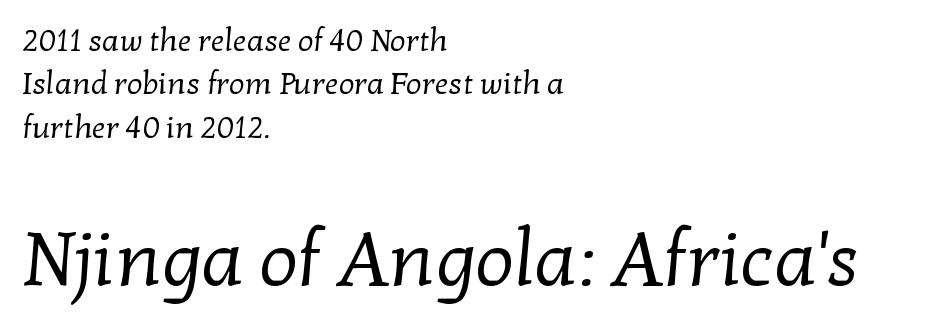
Q: Is the text bold? A: No.
Q: Is the typeface a serif or a sans-serif typeface? A: Serif.
Q: Is the text underlined? A: No.
Q: How is the paragraph aligned? A: Left-aligned.
Q: Is the spacing between letters normal or unusually wide? A: Normal.
Q: Is the spacing between lines tight, normal or loose? A: Normal.
Q: Which block of text is set in a larger size, the first (top) or the second (bottom)? A: The second (bottom) one.
Q: Width (condensed, normal, or wide)? A: Normal.
Q: Stroke contrast? A: Low.
Q: x-height? A: Medium.
Q: Monospaced? A: No.
